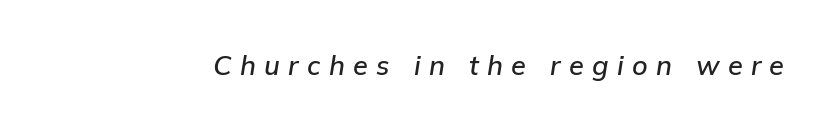
The image shows 27 px text type, italic (leaning right); set unusually wide letter spacing (+0.31 em), not underlined.
